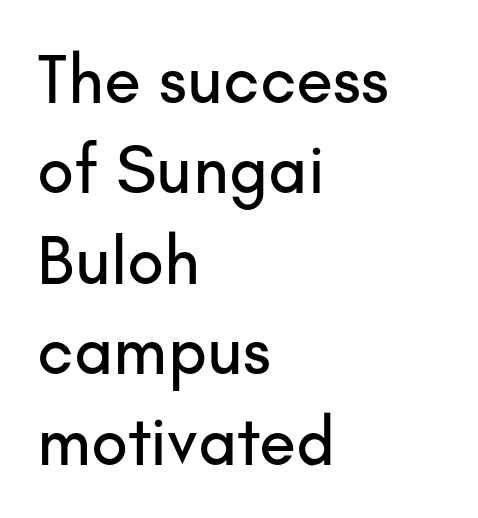
{"serif": "no", "italic": "no", "width": "normal", "stroke_contrast": "low", "x_height": "small", "monospaced": "no", "underline": "no", "align": "left", "line_spacing": "normal", "line_spacing_ratio": 1.33, "letter_spacing": "normal", "letter_spacing_em": 0.0, "glyph_px": 68}
